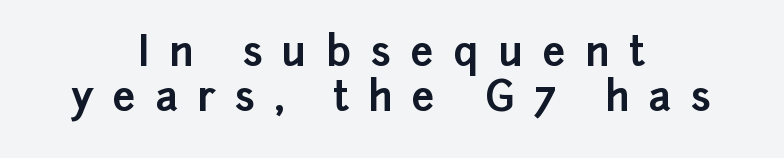
Q: Is the text bold? A: Yes.
Q: Is the text italic (slanted)? A: No, it is upright.
Q: Is the typeface a serif or a sans-serif typeface? A: Sans-serif.
Q: Is the text underlined? A: No.
Q: How is the paragraph aligned? A: Centered.
Q: Is the spacing between letters normal or unusually wide? A: Unusually wide.
Q: Is the spacing between lines tight, normal or loose? A: Tight.
Q: Width (condensed, normal, or wide)? A: Normal.
Q: Stroke contrast? A: Low.
Q: x-height? A: Medium.
Q: Monospaced? A: No.
